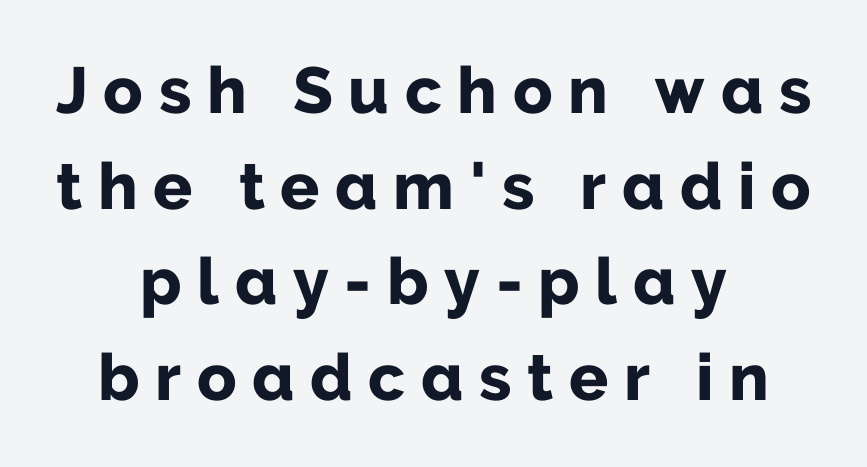
The image shows 65 px bold sans-serif type, upright; set centered, normal line spacing (1.47x), unusually wide letter spacing (+0.24 em), not underlined; low stroke contrast and a medium x-height.
